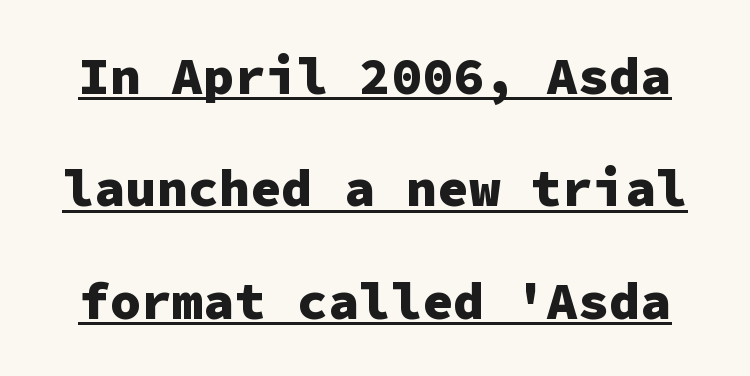
{"serif": "no", "italic": "no", "bold": "yes", "weight": "heavy", "width": "normal", "stroke_contrast": "low", "x_height": "medium", "monospaced": "yes", "underline": "yes", "line_spacing": "loose", "line_spacing_ratio": 2.16, "letter_spacing": "normal", "letter_spacing_em": 0.0, "glyph_px": 52}
